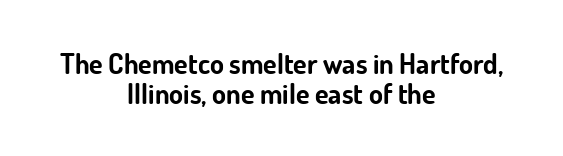
The image shows 28 px bold sans-serif type, upright; set centered, tight line spacing (1.06x), normal letter spacing, not underlined; low stroke contrast and a small x-height.
